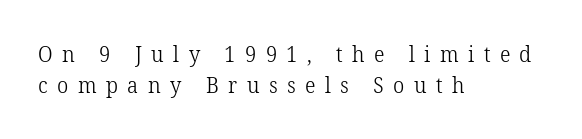
Q: Is the text bold? A: No.
Q: Is the text italic (slanted)? A: No, it is upright.
Q: Is the text underlined? A: No.
Q: How is the paragraph aligned? A: Left-aligned.
Q: Is the spacing between letters normal or unusually wide? A: Unusually wide.
Q: Is the spacing between lines tight, normal or loose? A: Normal.
